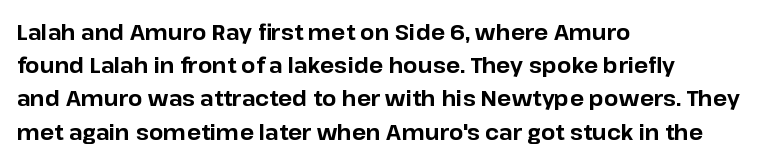
The image shows 21 px bold type, upright; set left-aligned, normal line spacing (1.58x), normal letter spacing, not underlined.
